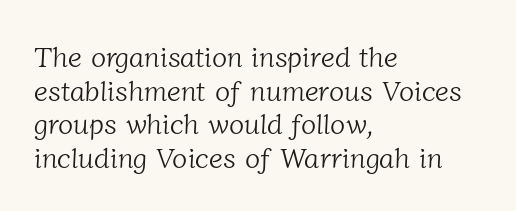
Q: Is the text bold? A: No.
Q: Is the typeface a serif or a sans-serif typeface? A: Serif.
Q: Is the text underlined? A: No.
Q: How is the paragraph aligned? A: Left-aligned.
Q: Is the spacing between letters normal or unusually wide? A: Normal.
Q: Width (condensed, normal, or wide)? A: Normal.
Q: Stroke contrast? A: Low.
Q: x-height? A: Medium.
Q: Monospaced? A: No.
